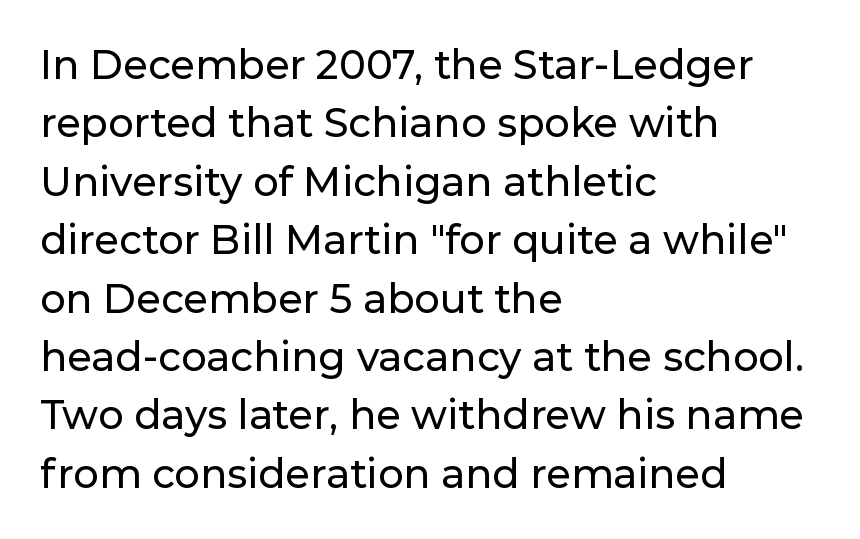
The image shows 40 px sans-serif type, upright; set left-aligned, normal line spacing (1.46x), normal letter spacing, not underlined; low stroke contrast and a medium x-height.
